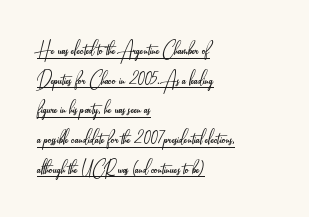
Q: Is the text bold? A: No.
Q: Is the text italic (slanted)? A: Yes.
Q: Is the text underlined? A: Yes.
Q: How is the paragraph aligned? A: Left-aligned.
Q: Is the spacing between letters normal or unusually wide? A: Normal.
Q: Is the spacing between lines tight, normal or loose? A: Normal.
